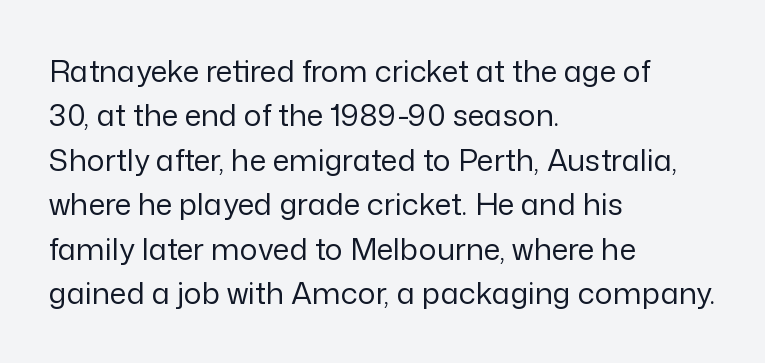
All the whitespace from short lines collects on the right. Check under the words: just untouched page. The horizontal fit of the characters is conventional and even. Grotesque or geometric, the face here clearly has no serifs.
